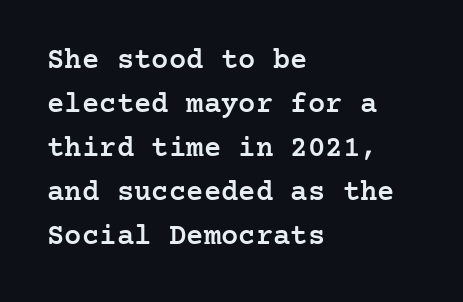
A typesetter would label this face a serif. Typeset ragged right — the left edge is the straight one. The space beneath each line is pristine and unruled. Leading matches the norm, producing a regular column. The letters stand upright; this is a roman face. As a designer I'd log this as weight 600, semibold.
